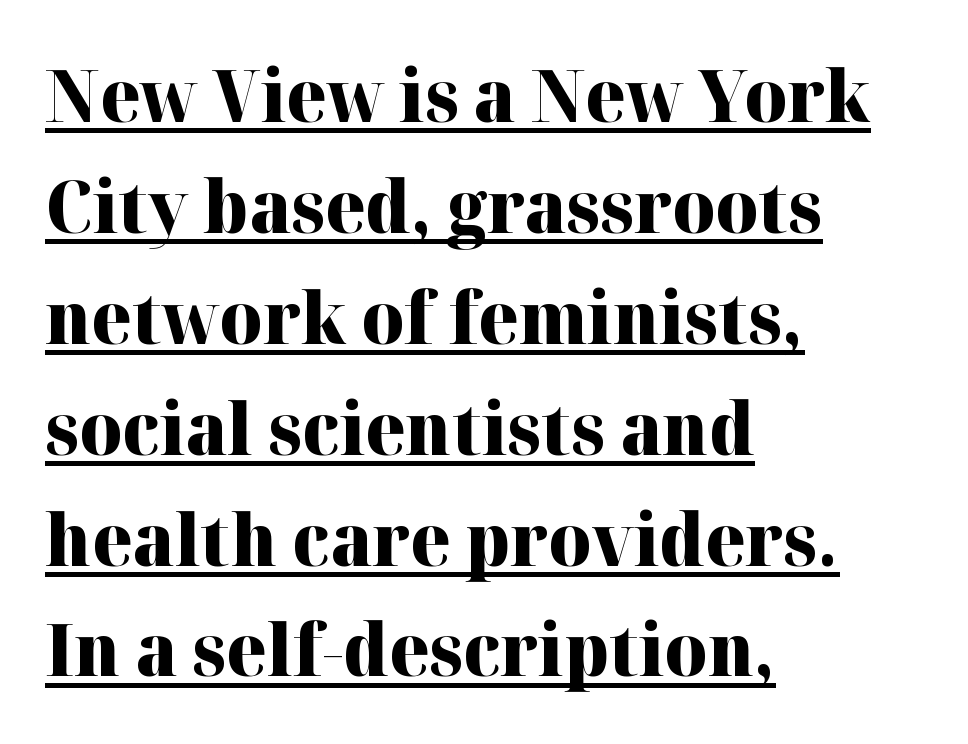
{"serif": "yes", "italic": "no", "bold": "yes", "weight": "heavy", "width": "normal", "stroke_contrast": "high", "x_height": "medium", "monospaced": "no", "underline": "yes", "align": "left", "line_spacing": "normal", "line_spacing_ratio": 1.54, "letter_spacing": "normal", "letter_spacing_em": 0.0, "glyph_px": 72}
